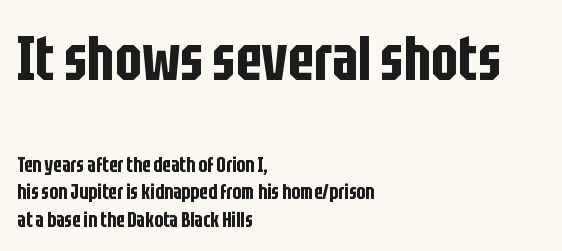
The image shows 63 px condensed sans-serif type, upright; set left-aligned, normal line spacing (1.32x), normal letter spacing, not underlined; the first (top) block is 3.0x larger; low stroke contrast and a large x-height.
